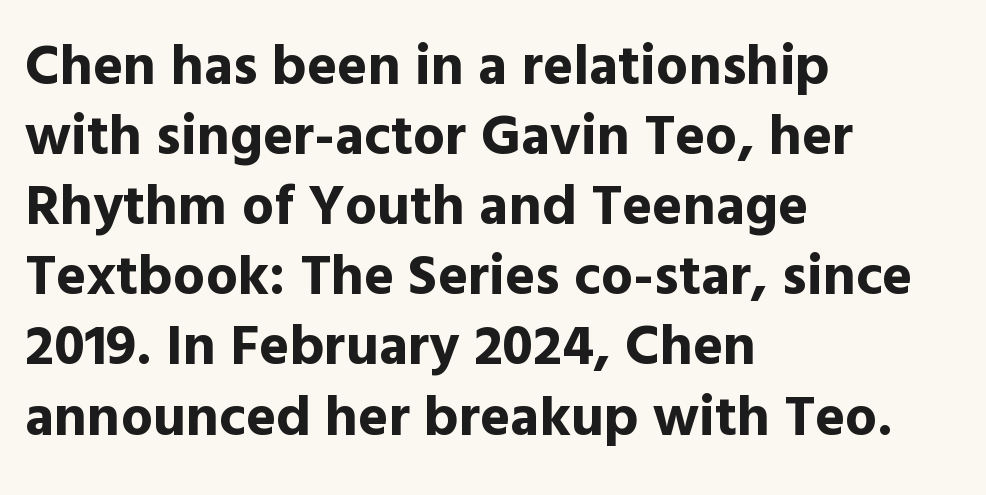
The image shows 57 px bold sans-serif type, upright; set left-aligned, line spacing 1.23x, normal letter spacing, not underlined; a medium x-height.
